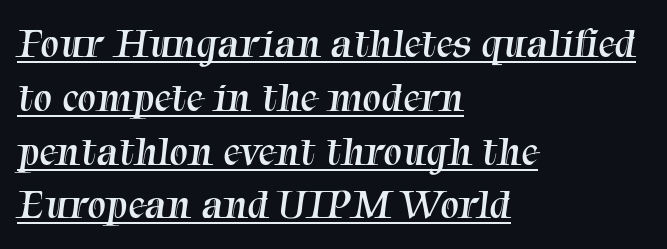
{"serif": "yes", "bold": "no", "weight": "regular", "width": "normal", "stroke_contrast": "medium", "x_height": "medium", "monospaced": "no", "underline": "yes", "align": "left", "line_spacing": "normal", "line_spacing_ratio": 1.28, "letter_spacing": "normal", "letter_spacing_em": 0.0, "glyph_px": 42}
